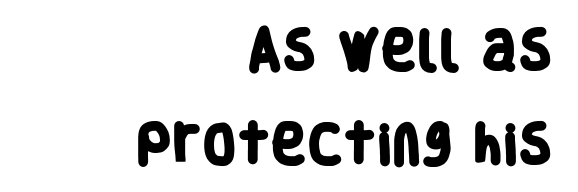
{"serif": "no", "bold": "yes", "weight": "heavy", "width": "condensed", "stroke_contrast": "low", "x_height": "large", "monospaced": "no", "underline": "no", "align": "right", "line_spacing": "loose", "line_spacing_ratio": 2.14, "letter_spacing": "normal", "letter_spacing_em": 0.0, "glyph_px": 44}
